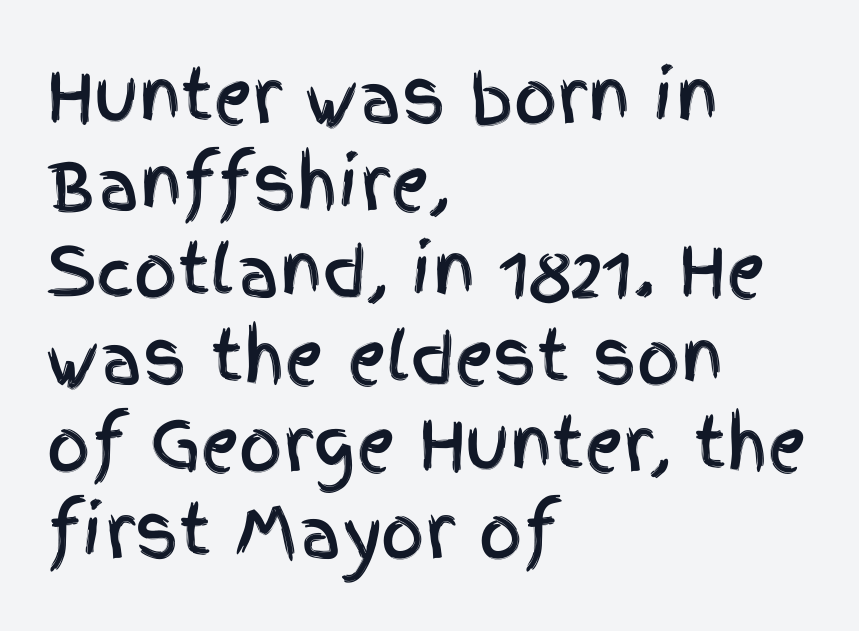
{"serif": "no", "italic": "no", "width": "condensed", "x_height": "large", "monospaced": "no", "underline": "no", "align": "left", "line_spacing": "normal", "line_spacing_ratio": 1.28, "letter_spacing": "normal", "letter_spacing_em": 0.0, "glyph_px": 68}
